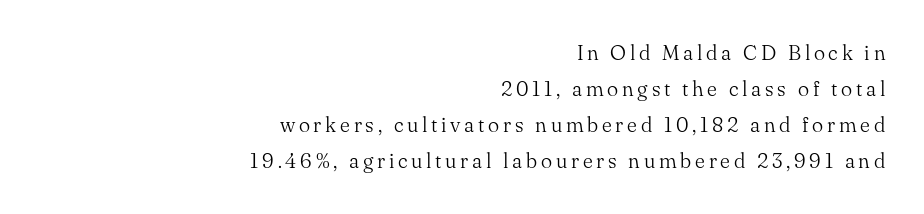
Q: Is the text bold? A: No.
Q: Is the text italic (slanted)? A: No, it is upright.
Q: Is the text underlined? A: No.
Q: How is the paragraph aligned? A: Right-aligned.
